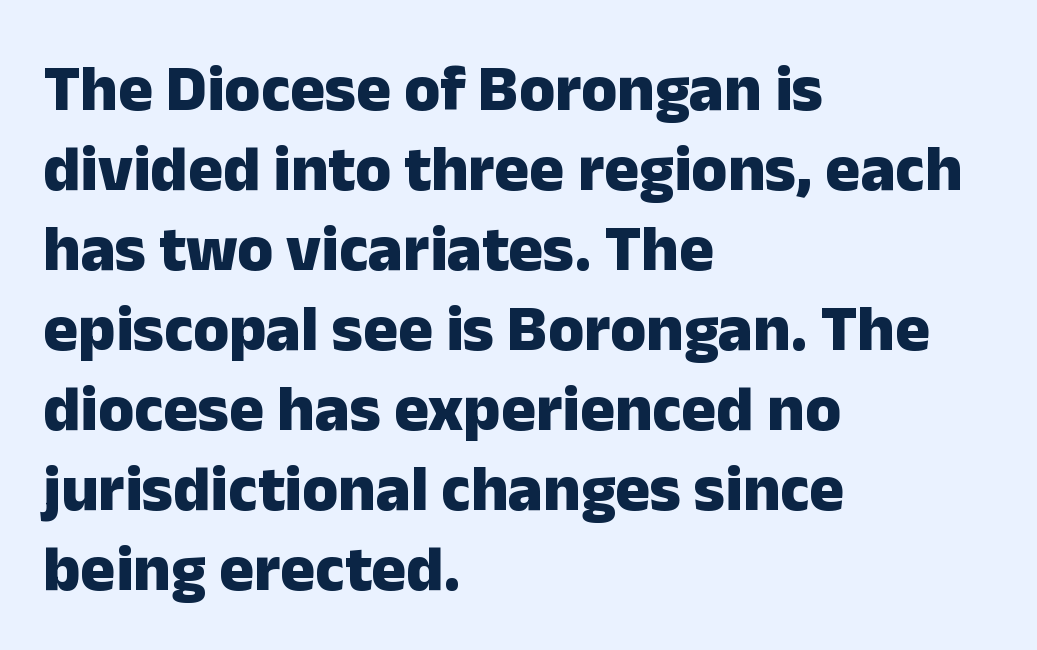
{"serif": "no", "italic": "no", "bold": "yes", "weight": "heavy", "width": "normal", "stroke_contrast": "low", "x_height": "medium", "monospaced": "no", "underline": "no", "align": "left", "line_spacing_ratio": 1.23, "letter_spacing": "normal", "letter_spacing_em": 0.0, "glyph_px": 65}
